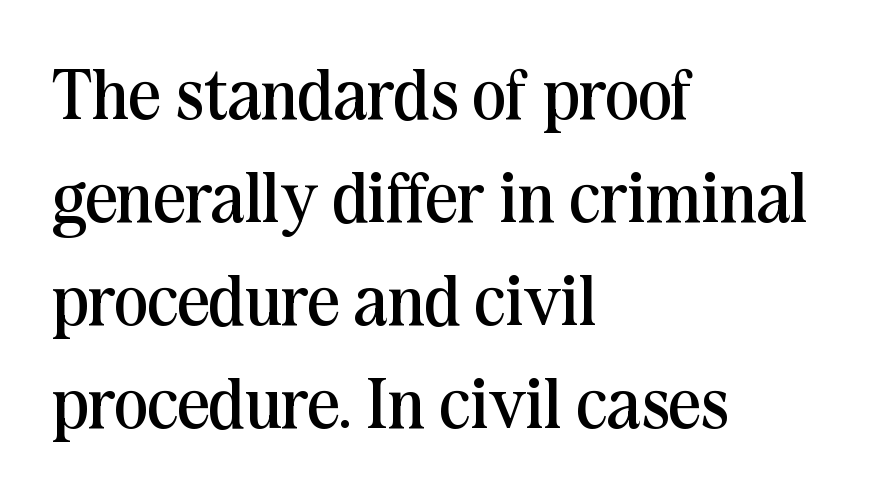
Q: Is the text bold? A: No.
Q: Is the text italic (slanted)? A: No, it is upright.
Q: Is the typeface a serif or a sans-serif typeface? A: Serif.
Q: Is the text underlined? A: No.
Q: How is the paragraph aligned? A: Left-aligned.
Q: Is the spacing between letters normal or unusually wide? A: Normal.
Q: Is the spacing between lines tight, normal or loose? A: Normal.
Q: Width (condensed, normal, or wide)? A: Normal.
Q: Stroke contrast? A: Medium.
Q: x-height? A: Medium.
Q: Monospaced? A: No.
